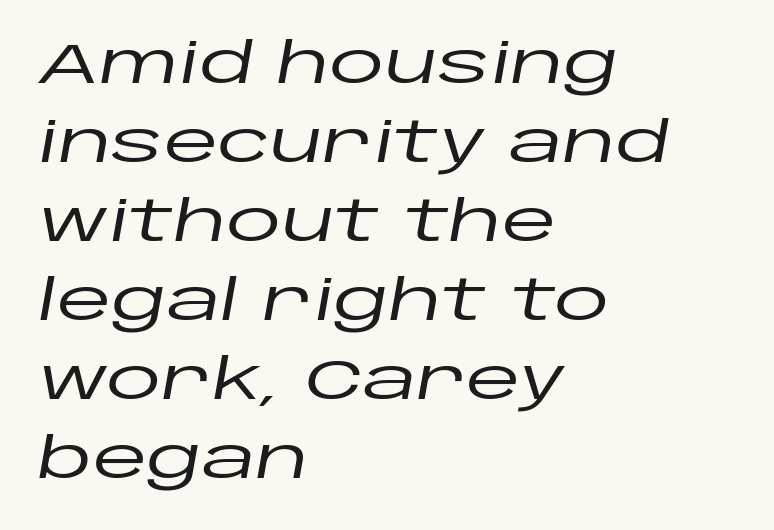
The image shows 56 px wide type, italic (leaning right); set left-aligned, normal line spacing (1.41x), normal letter spacing, not underlined; low stroke contrast and a large x-height.
